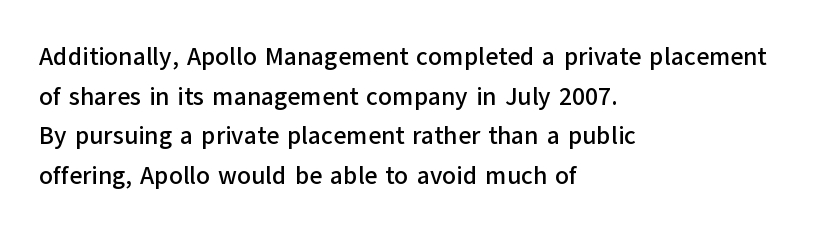
Words appear dense and cohesive because spacing is normal. Italic? Not at all — the glyphs are vertical. Horizontally, the lines are justified to the leading edge only. Leading matches the norm, producing a regular column. Each row of text sits above clean, open space.
